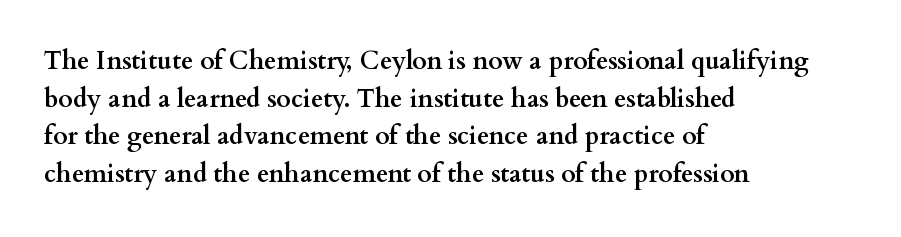
Students, note that the glyphs here touch the page at normal intervals. The vertical gap from one line to the next is medium. The lettering stays uniformly vertical, giving the passage a roman look. The lines are quadded left. Heft: maximum for text — a bold. Type without underlining.
